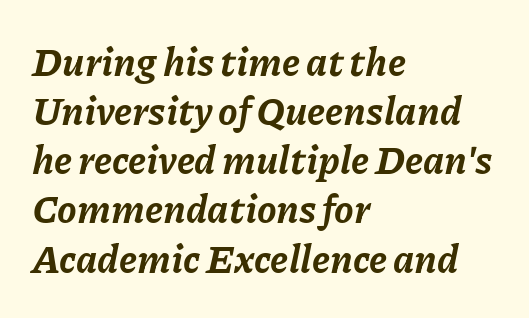
A typesetter would mark this as italic. This rendering uses left alignment, leaving the right contour irregular. Is this a fixed-width face? No — the glyphs have proportional, varying widths. Compared with typical body copy, the letter spacing here is the same. These lines carry a lot of weight — the face is fully bold.
